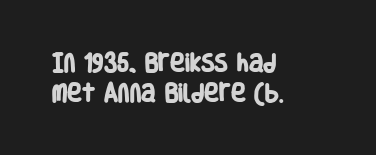
{"bold": "yes", "underline": "no", "align": "left", "line_spacing": "normal", "line_spacing_ratio": 1.51, "letter_spacing": "normal", "letter_spacing_em": 0.0, "glyph_px": 20}
